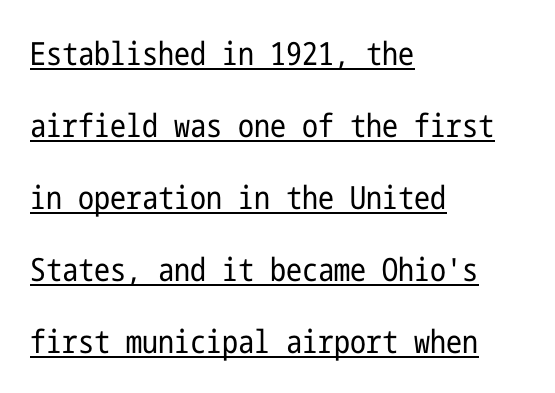
The image shows 32 px regular-weight, condensed sans-serif type, upright; set left-aligned, loose line spacing (2.25x), normal letter spacing, underlined; low stroke contrast and a medium x-height.
